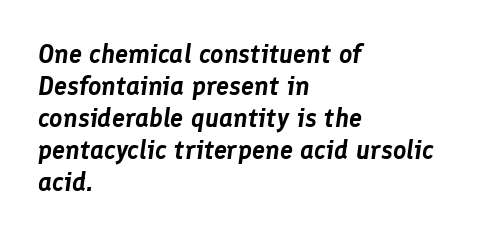
Q: Is the text italic (slanted)? A: Yes, it leans right by about 8 degrees.
Q: Is the text underlined? A: No.
Q: How is the paragraph aligned? A: Left-aligned.
Q: Is the spacing between letters normal or unusually wide? A: Normal.
